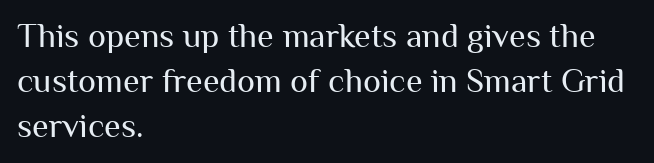
How are the letters spaced? Ordinarily, with no added tracking. Nope, no serifs anywhere on these letters. Character widths vary here, with narrow letters taking less room than wide ones. These glyphs show unthickened strokes, regular width or finer. Do the letters lean? They stand straight. The paragraph shown leans on its left margin.
